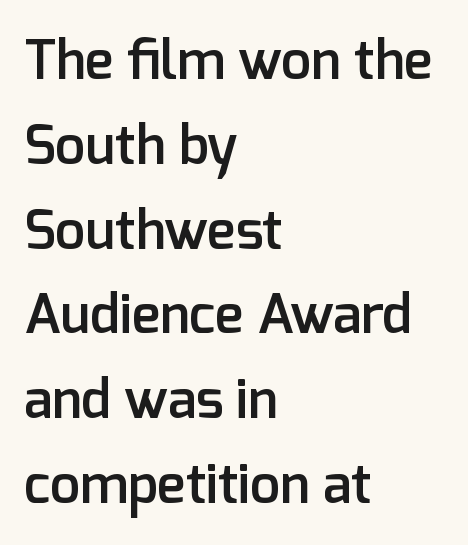
Q: Is the text bold? A: Semi-bold.
Q: Is the text italic (slanted)? A: No, it is upright.
Q: Is the typeface a serif or a sans-serif typeface? A: Sans-serif.
Q: Is the text underlined? A: No.
Q: How is the paragraph aligned? A: Left-aligned.
Q: Is the spacing between letters normal or unusually wide? A: Normal.
Q: Is the spacing between lines tight, normal or loose? A: Normal.
Q: Width (condensed, normal, or wide)? A: Normal.
Q: Stroke contrast? A: Low.
Q: x-height? A: Medium.
Q: Monospaced? A: No.
